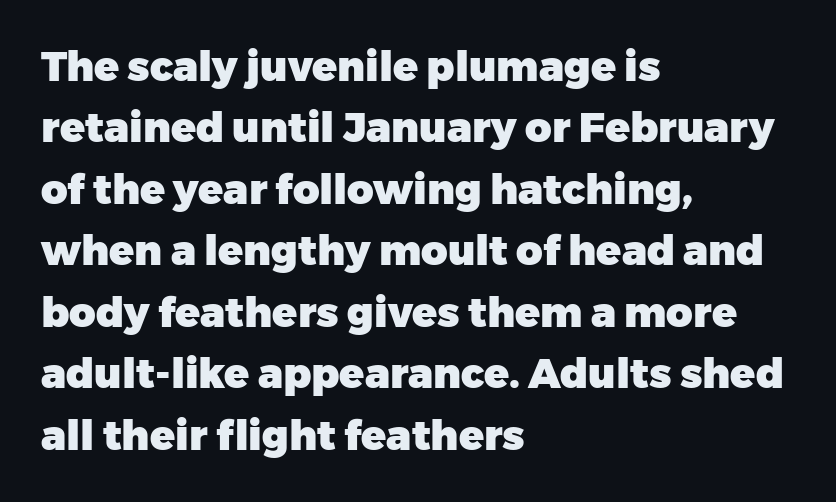
The image shows 41 px heavy sans-serif type, upright; set left-aligned, normal line spacing (1.5x), normal letter spacing, not underlined; low stroke contrast and a medium x-height.
